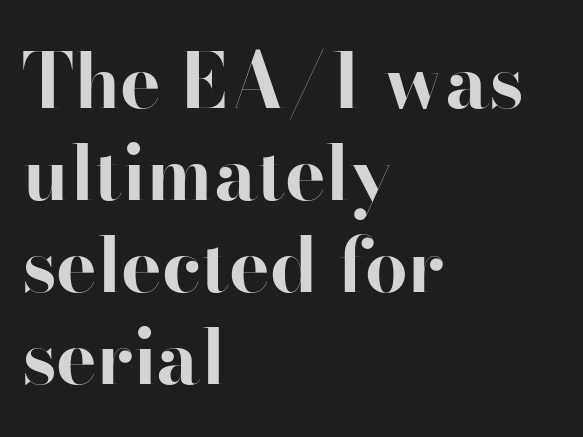
Q: Is the text bold? A: Yes.
Q: Is the text italic (slanted)? A: No, it is upright.
Q: Is the typeface a serif or a sans-serif typeface? A: Serif.
Q: Is the text underlined? A: No.
Q: How is the paragraph aligned? A: Left-aligned.
Q: Is the spacing between letters normal or unusually wide? A: Normal.
Q: Width (condensed, normal, or wide)? A: Normal.
Q: Stroke contrast? A: High.
Q: x-height? A: Small.
Q: Monospaced? A: No.
